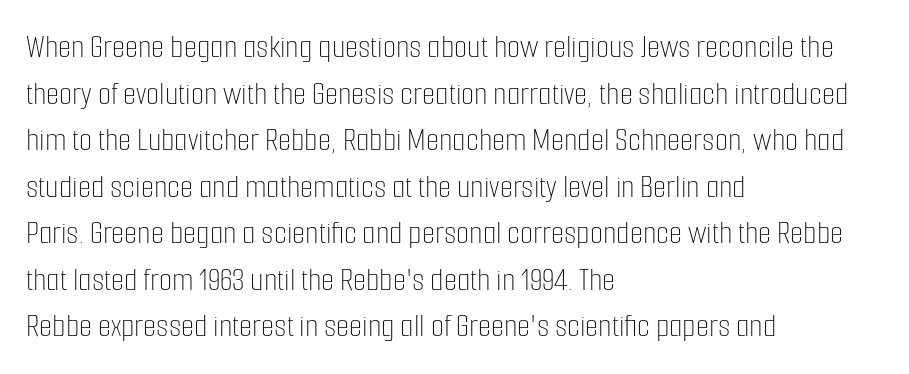
{"italic": "no", "bold": "no", "weight": "thin", "width": "condensed", "stroke_contrast": "low", "x_height": "medium", "monospaced": "no", "underline": "no", "align": "left", "line_spacing": "normal", "line_spacing_ratio": 1.37, "letter_spacing": "normal", "letter_spacing_em": 0.0, "glyph_px": 34}
